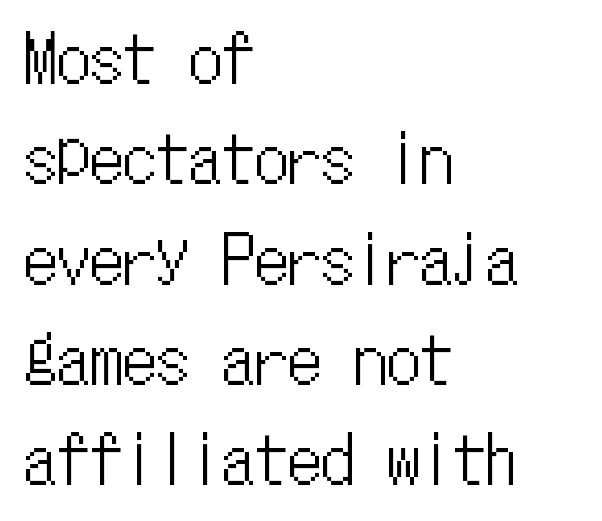
The image shows 66 px condensed type, upright, monospaced; set left-aligned, normal line spacing (1.52x), normal letter spacing, not underlined; low stroke contrast and a medium x-height.
